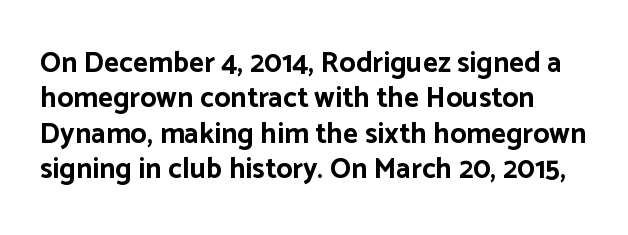
The image shows 29 px bold sans-serif type, upright; set line spacing 1.22x, normal letter spacing, not underlined; low stroke contrast and a medium x-height.
